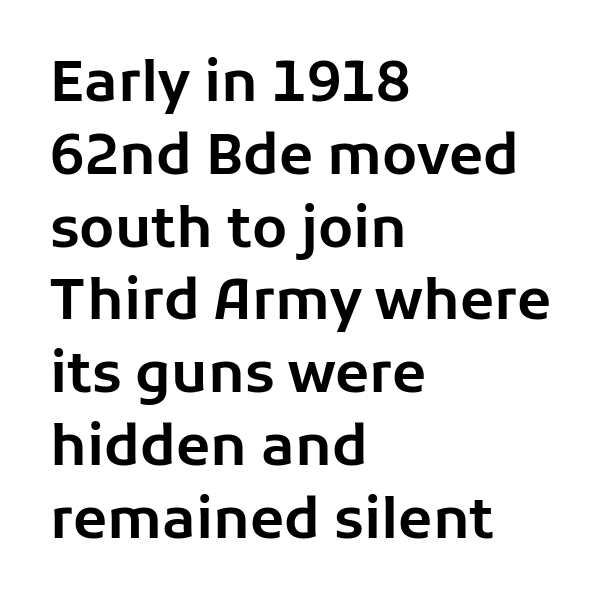
The rendering uses natural spacing where letterforms have individual widths. Type without underlining. Italic? Not at all — the glyphs are vertical. Typeset ragged right — the left edge is the straight one.
